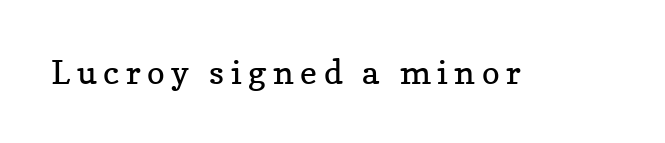
{"serif": "yes", "italic": "no", "bold": "no", "weight": "regular", "width": "normal", "stroke_contrast": "low", "x_height": "medium", "monospaced": "no", "underline": "no", "letter_spacing": "wide", "letter_spacing_em": 0.2, "glyph_px": 33}
